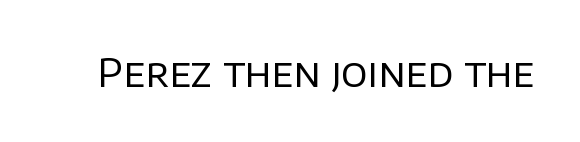
The image shows 39 px regular-weight sans-serif type, upright; set normal letter spacing, not underlined; low stroke contrast and a large x-height.
